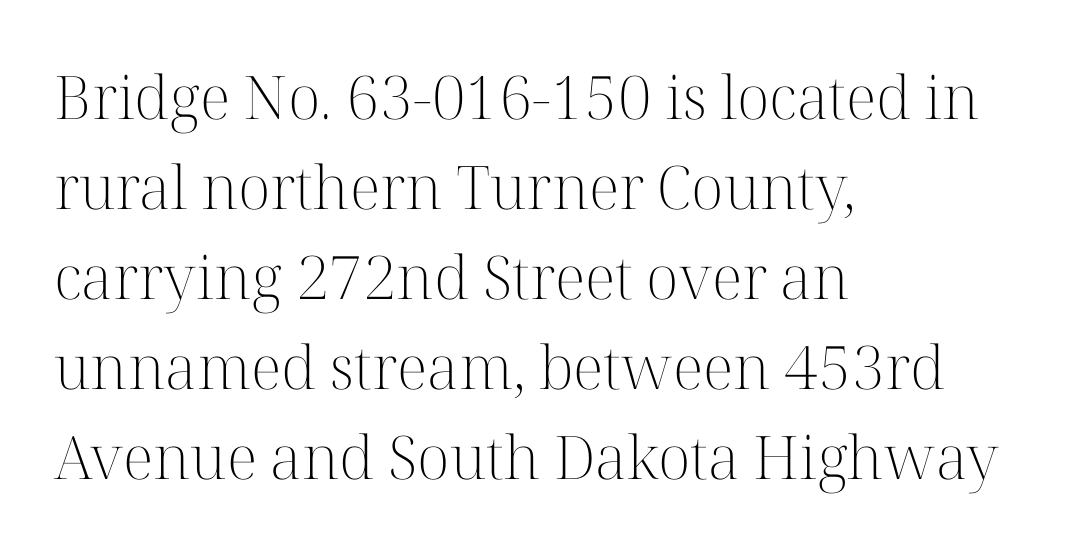
Unmarked baselines from the first word to the last. The tracking reads as untouched default to a designer's eye. Horizontal alignment here is leftward, the default for most running prose. Ordinary non-slanted type is in use. The rendering uses a moderate line-height, typical for paragraphs.
